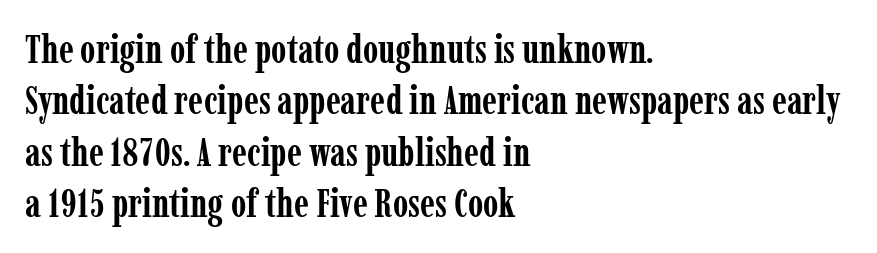
Nope, not italic — everything's standing straight. Is the block centered? No — it sits flush against the left margin. Heavy-handed strokes throughout: this text is bold. The designer went with a serif here, giving each stem small feet.
